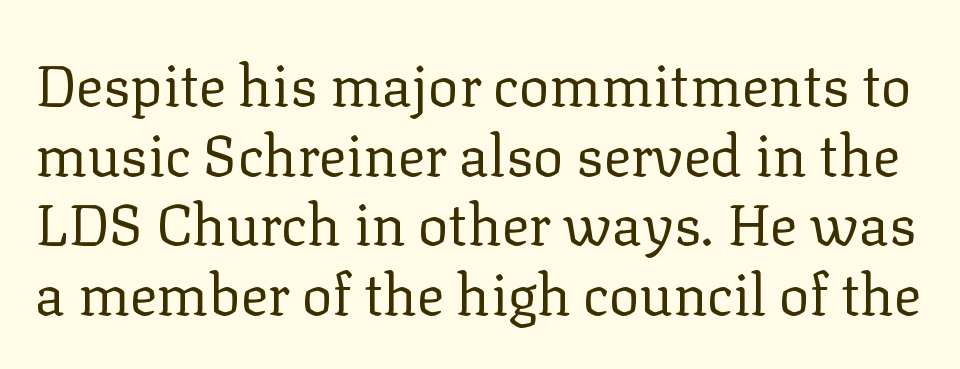
The image shows 57 px regular-weight serif type, upright; set line spacing 1.22x, normal letter spacing, not underlined; low stroke contrast and a medium x-height.
